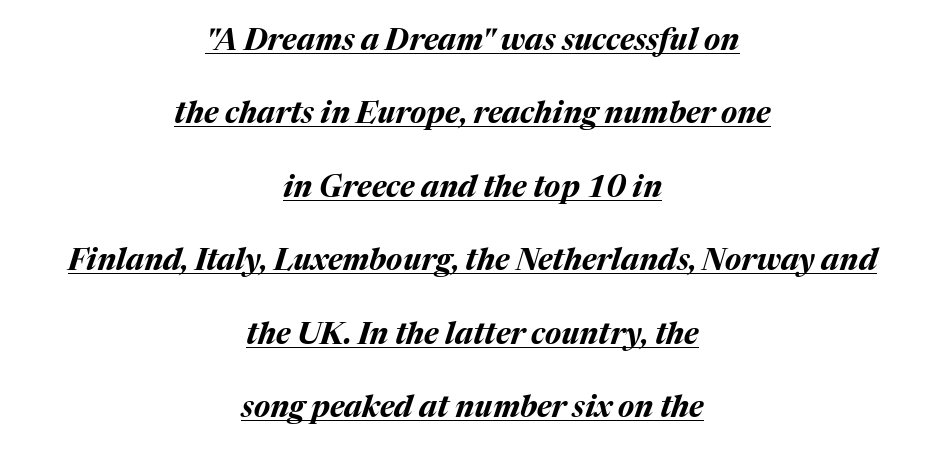
Q: Is the text bold? A: Yes.
Q: Is the text italic (slanted)? A: Yes, it leans right by about 17 degrees.
Q: Is the text underlined? A: Yes.
Q: How is the paragraph aligned? A: Centered.
Q: Is the spacing between letters normal or unusually wide? A: Normal.
Q: Is the spacing between lines tight, normal or loose? A: Loose.
Q: Width (condensed, normal, or wide)? A: Normal.
Q: Stroke contrast? A: Medium.
Q: x-height? A: Medium.
Q: Monospaced? A: No.
